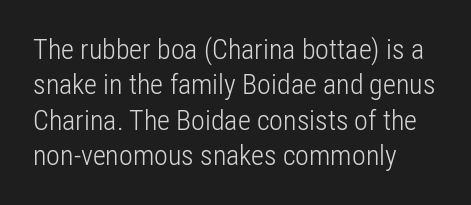
Q: Is the text bold? A: No.
Q: Is the text italic (slanted)? A: No, it is upright.
Q: Is the typeface a serif or a sans-serif typeface? A: Sans-serif.
Q: Is the text underlined? A: No.
Q: How is the paragraph aligned? A: Left-aligned.
Q: Is the spacing between letters normal or unusually wide? A: Normal.
Q: Is the spacing between lines tight, normal or loose? A: Normal.
Q: Width (condensed, normal, or wide)? A: Condensed.
Q: Stroke contrast? A: Low.
Q: x-height? A: Medium.
Q: Monospaced? A: No.
